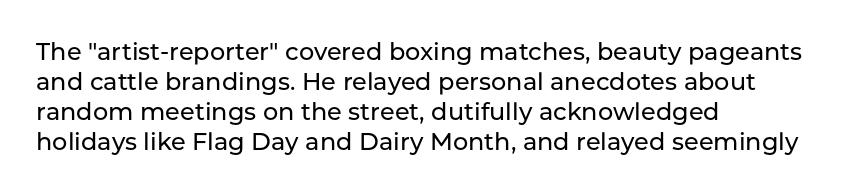
{"italic": "no", "underline": "no", "align": "left", "line_spacing": "normal", "line_spacing_ratio": 1.25, "letter_spacing": "normal", "letter_spacing_em": 0.0, "glyph_px": 24}
